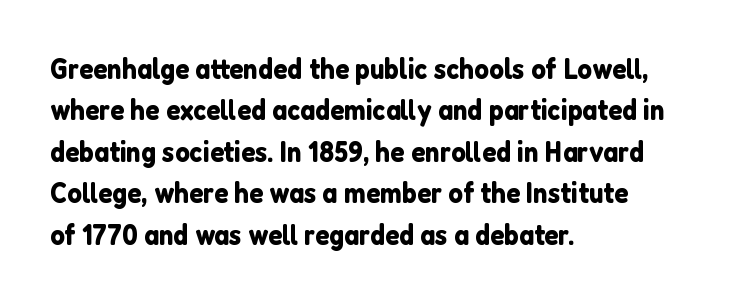
A student would call this left alignment; a typographer would say flush left, rag right. Are there feet on the stems? There aren't — it's a sans. This sample uses plain, unmodified letter spacing. Notice how descenders clear the ascenders below comfortably — that's standard leading. Spacing verdict: proportional, widths tailored to each character.
